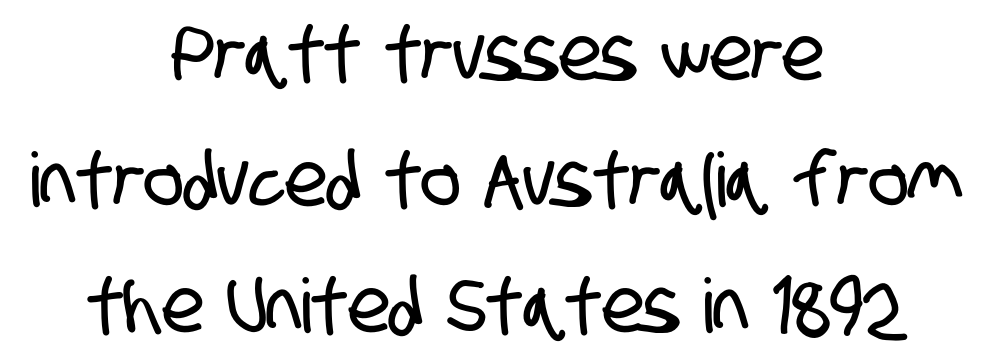
The image shows 75 px condensed sans-serif type; set centered, normal line spacing (1.68x), normal letter spacing, not underlined; low stroke contrast and a large x-height.
